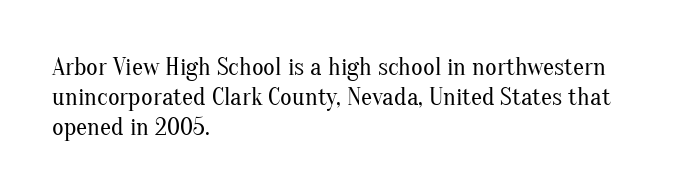
{"italic": "no", "bold": "no", "underline": "no", "align": "left", "line_spacing_ratio": 1.21, "letter_spacing": "normal", "letter_spacing_em": 0.0, "glyph_px": 25}
